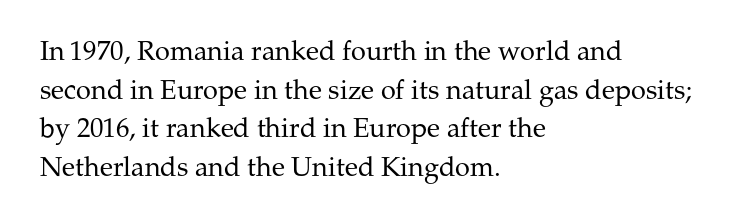
The image shows 27 px text type, upright; set left-aligned, normal line spacing (1.43x), normal letter spacing, not underlined.
